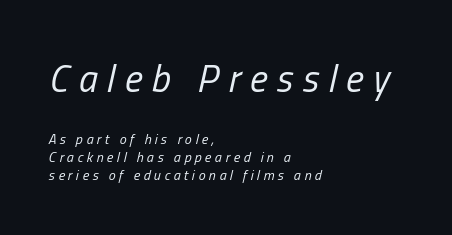
{"italic": "yes", "lean": "right", "slant_degrees": 13, "bold": "no", "weight": "regular", "width": "condensed", "stroke_contrast": "low", "x_height": "medium", "monospaced": "no", "underline": "no", "align": "left", "line_spacing": "normal", "line_spacing_ratio": 1.3, "letter_spacing": "wide", "letter_spacing_em": 0.25, "larger_block": "first", "size_ratio": 2.71, "glyph_px": 38}
